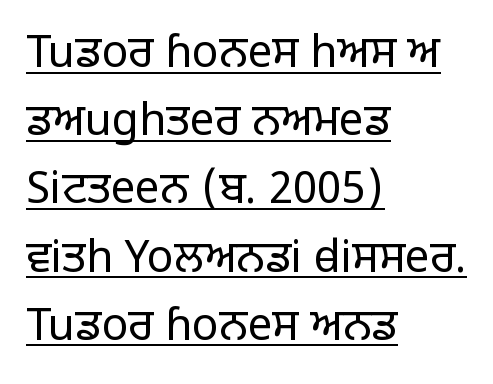
A student would call this left alignment; a typographer would say flush left, rag right. Spacing verdict: proportional, widths tailored to each character. A typesetter would call this leading conventional body-copy spacing. What stands out about the letter spacing? Nothing — it is the standard amount.
